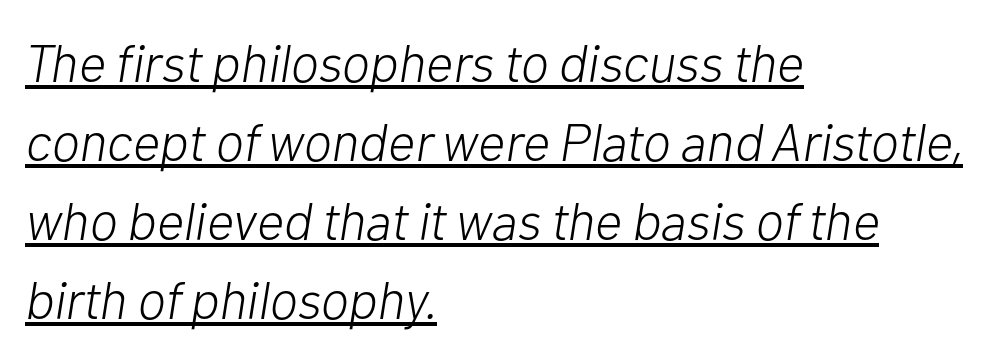
The image shows 53 px light type, italic (leaning right); set left-aligned, normal line spacing (1.49x), normal letter spacing, underlined; low stroke contrast and a medium x-height.
